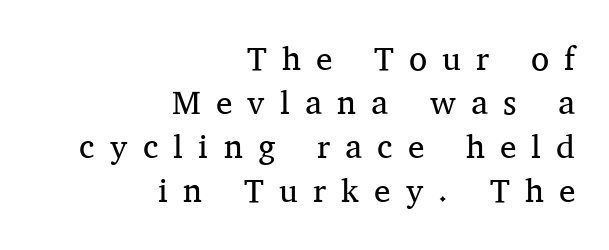
Q: Is the text bold? A: No.
Q: Is the text italic (slanted)? A: No, it is upright.
Q: Is the typeface a serif or a sans-serif typeface? A: Serif.
Q: Is the text underlined? A: No.
Q: How is the paragraph aligned? A: Right-aligned.
Q: Is the spacing between letters normal or unusually wide? A: Unusually wide.
Q: Is the spacing between lines tight, normal or loose? A: Normal.
Q: Width (condensed, normal, or wide)? A: Normal.
Q: Stroke contrast? A: Medium.
Q: x-height? A: Medium.
Q: Monospaced? A: No.
